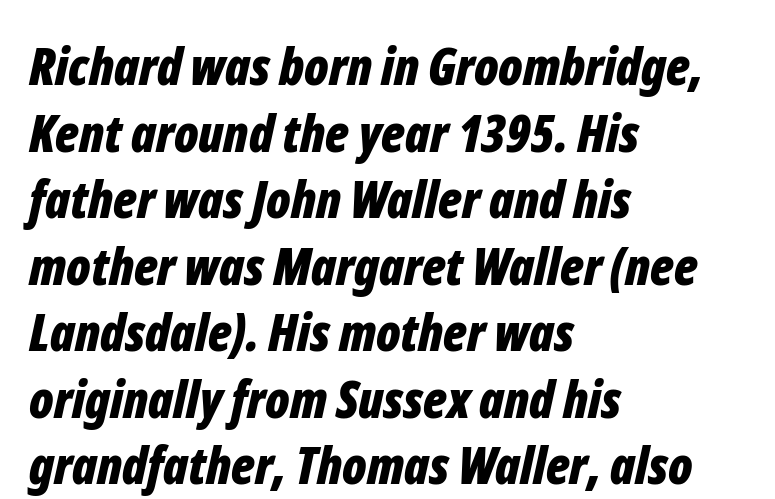
{"italic": "yes", "lean": "right", "slant_degrees": 12, "bold": "yes", "weight": "bold", "width": "condensed", "stroke_contrast": "low", "x_height": "medium", "monospaced": "no", "underline": "no", "align": "left", "line_spacing": "normal", "line_spacing_ratio": 1.28, "letter_spacing": "normal", "letter_spacing_em": 0.0, "glyph_px": 52}
